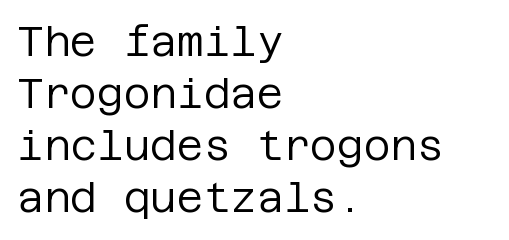
Spacing between characters is what you'd get straight out of the box. The space between consecutive lines is moderate. The foot of each line stays bare and open. To sum up the face: it is a sans, with no serifs. These lines are set flush left with a ragged right edge.
